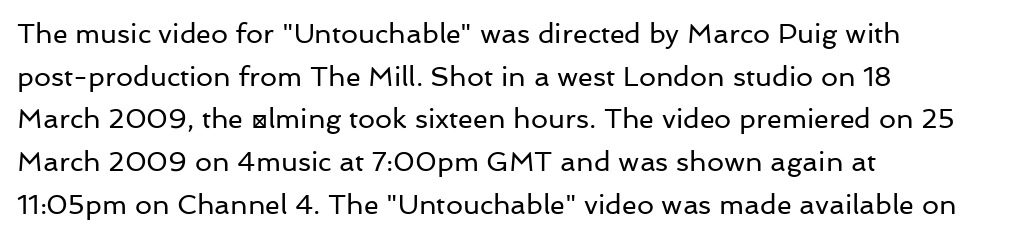
The ragged edge is on the right, which tells us the setting is flush left. Vertical strokes here are truly vertical. Heaviness? Minimal to ordinary, like unemphasized prose. Lines of text with bare space underneath.
